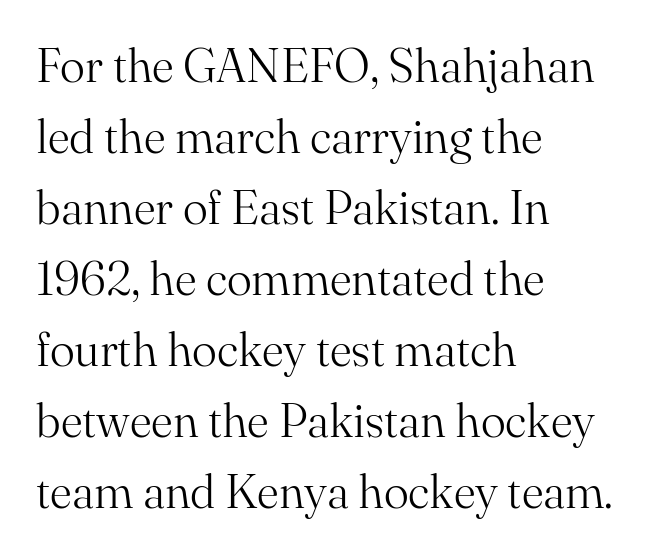
Q: Is the text bold? A: No.
Q: Is the text italic (slanted)? A: No, it is upright.
Q: Is the typeface a serif or a sans-serif typeface? A: Serif.
Q: Is the text underlined? A: No.
Q: How is the paragraph aligned? A: Left-aligned.
Q: Is the spacing between letters normal or unusually wide? A: Normal.
Q: Is the spacing between lines tight, normal or loose? A: Normal.
Q: Width (condensed, normal, or wide)? A: Normal.
Q: Stroke contrast? A: Medium.
Q: x-height? A: Small.
Q: Monospaced? A: No.
